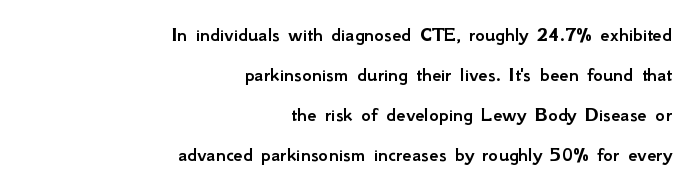
{"italic": "no", "underline": "no", "align": "right", "line_spacing": "loose", "line_spacing_ratio": 1.9, "letter_spacing": "normal", "letter_spacing_em": 0.0, "glyph_px": 21}
